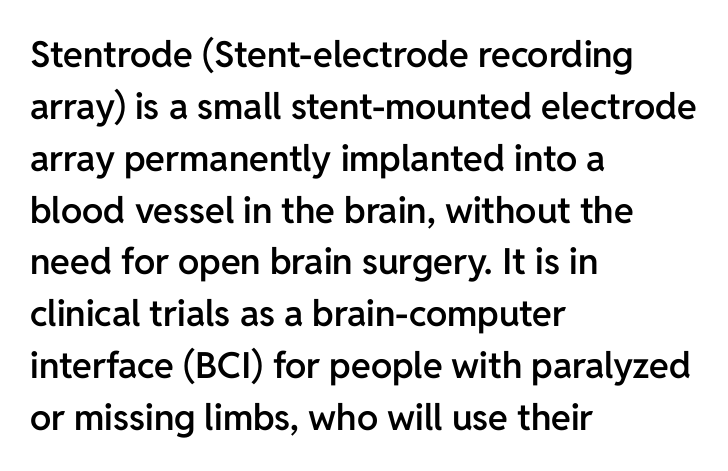
The image shows 36 px semibold sans-serif type, upright; set left-aligned, normal line spacing (1.44x), normal letter spacing, not underlined; low stroke contrast and a medium x-height.
